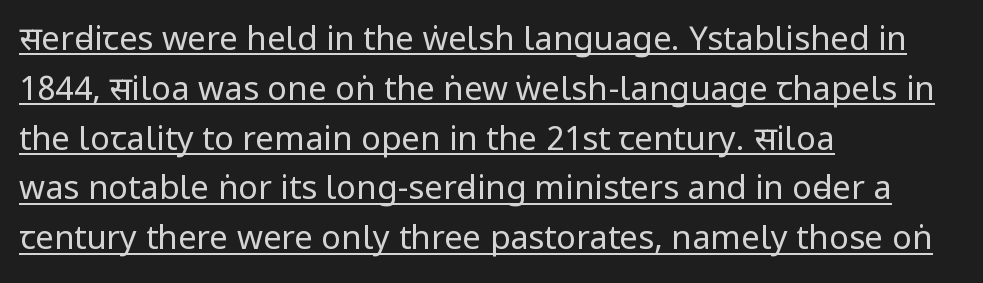
Leftover space on each line is placed entirely after the last word. Do the letters lean? They stand straight. The passage shown is typeset with a sans-serif family. Think of a printed novel: that variable character pitch is what you see here. In terms of leading, this rendering sits right in the middle. The face used here appears with an underline applied.
